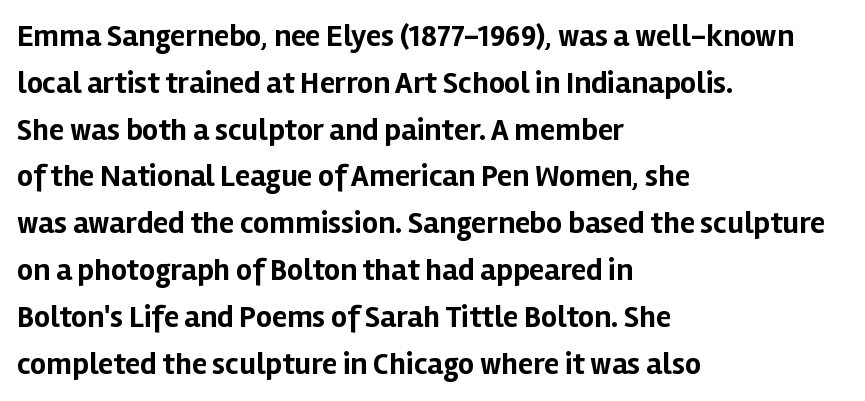
{"serif": "no", "italic": "no", "bold": "yes", "weight": "bold", "width": "normal", "stroke_contrast": "low", "x_height": "medium", "monospaced": "no", "underline": "no", "align": "left", "line_spacing": "normal", "line_spacing_ratio": 1.51, "letter_spacing": "normal", "letter_spacing_em": 0.0, "glyph_px": 31}
